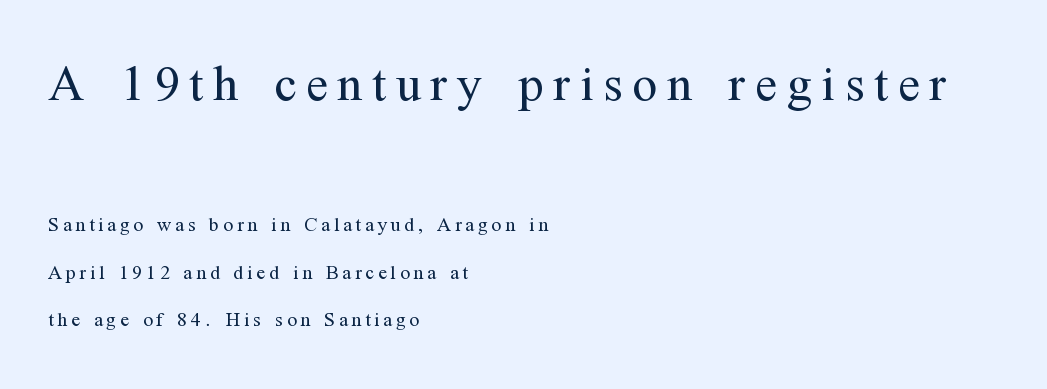
Q: Is the text bold? A: No.
Q: Is the text italic (slanted)? A: No, it is upright.
Q: Is the typeface a serif or a sans-serif typeface? A: Serif.
Q: Is the text underlined? A: No.
Q: How is the paragraph aligned? A: Left-aligned.
Q: Is the spacing between lines tight, normal or loose? A: Loose.
Q: Which block of text is set in a larger size, the first (top) or the second (bottom)? A: The first (top) one.
Q: Width (condensed, normal, or wide)? A: Normal.
Q: Stroke contrast? A: Medium.
Q: x-height? A: Medium.
Q: Monospaced? A: No.
